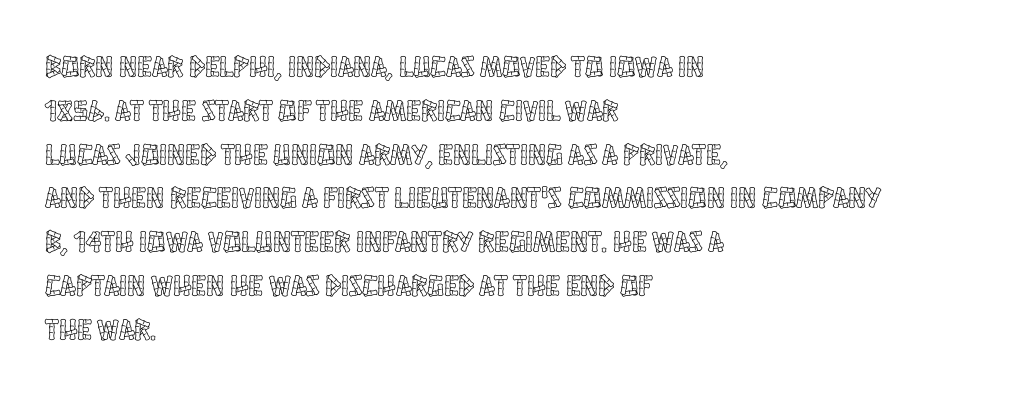
The line texture is even and compact thanks to regular tracking. Ordinary non-slanted type is in use. The gap between lines stays unmarked. A normal amount of white space separates one row of letters from the next. Here the designer chose a conventional face with non-uniform glyph widths.
